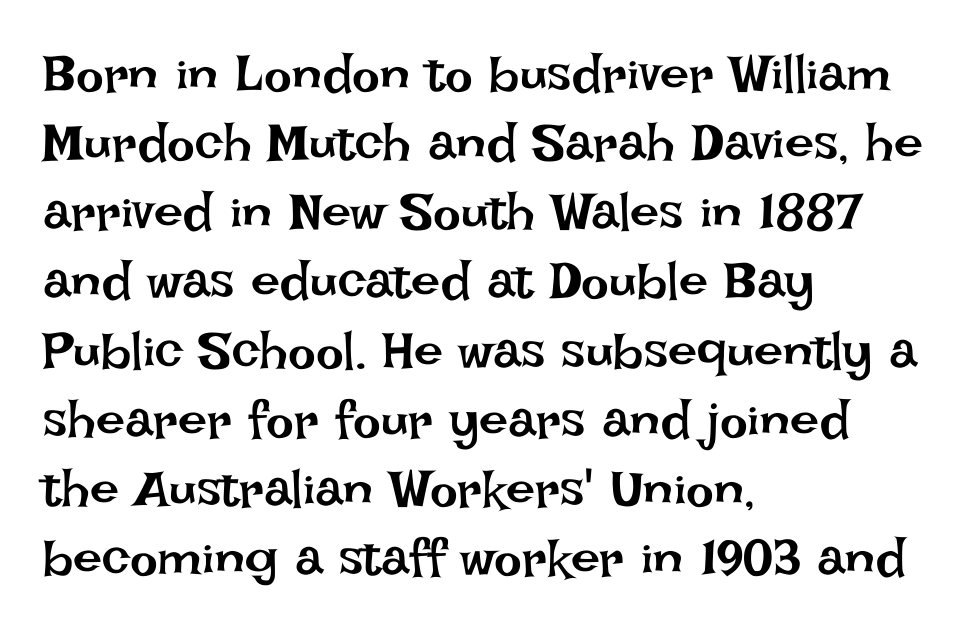
Q: Is the text bold? A: No.
Q: Is the text italic (slanted)? A: No, it is upright.
Q: Is the text underlined? A: No.
Q: How is the paragraph aligned? A: Left-aligned.
Q: Is the spacing between letters normal or unusually wide? A: Normal.
Q: Is the spacing between lines tight, normal or loose? A: Normal.
Q: Width (condensed, normal, or wide)? A: Normal.
Q: Stroke contrast? A: Low.
Q: x-height? A: Large.
Q: Monospaced? A: No.
